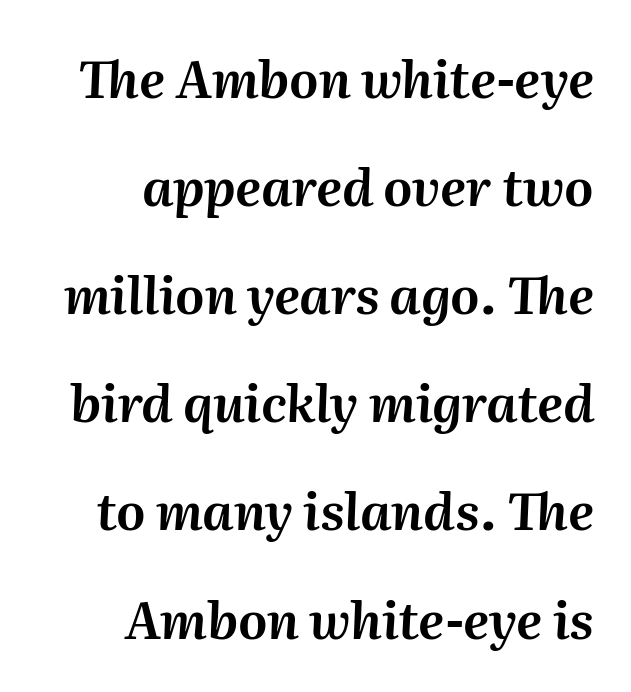
The image shows 51 px text type, italic (leaning right); set right-aligned, loose line spacing (2.12x), normal letter spacing, not underlined; medium stroke contrast and a medium x-height.
